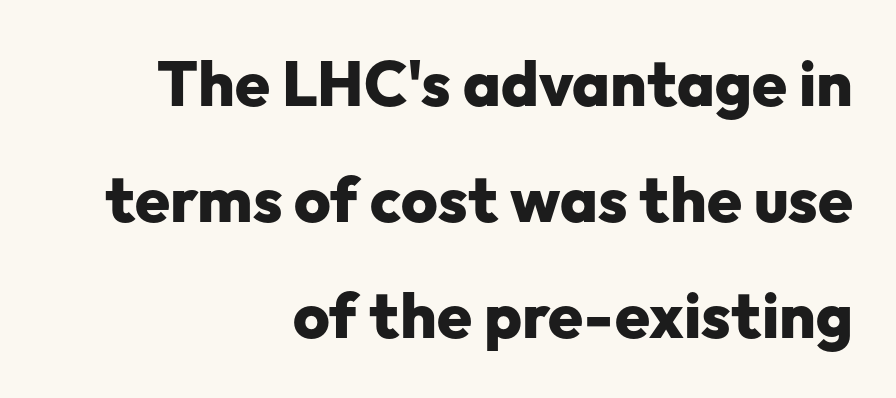
{"serif": "no", "italic": "no", "bold": "yes", "weight": "heavy", "width": "normal", "stroke_contrast": "low", "x_height": "medium", "monospaced": "no", "underline": "no", "align": "right", "line_spacing_ratio": 1.84, "letter_spacing": "normal", "letter_spacing_em": 0.0, "glyph_px": 63}
